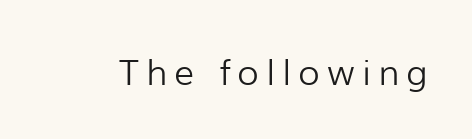
The weight tops out at a normal text grade. Between one letter and the next there's a generous, obvious gap. Is this a fixed-width face? No — the glyphs have proportional, varying widths. Italic? Not at all — the glyphs are vertical.
